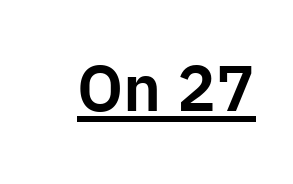
{"serif": "no", "italic": "no", "width": "normal", "stroke_contrast": "low", "x_height": "medium", "monospaced": "no", "underline": "yes", "letter_spacing": "normal", "letter_spacing_em": 0.0, "glyph_px": 65}
